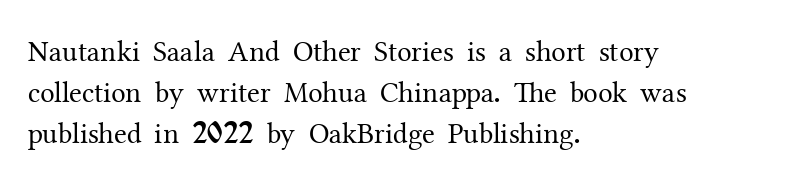
Bare-footed words on every line. The weight would be labelled regular, book, light, or lighter still. The type is set solid horizontally, with unmodified tracking. This sample uses an upright cut, with every glyph sitting square on the baseline. These lines are rendered in a variable-pitch font. Reading down the column, the eye jumps a familiar distance to each next line.
